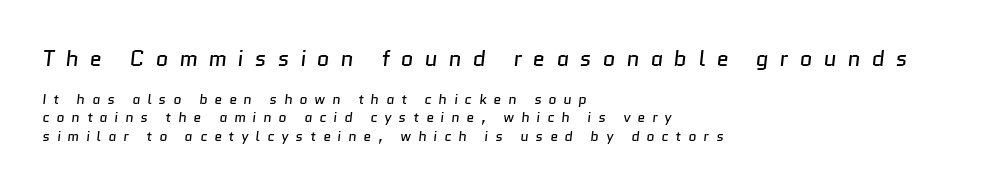
{"bold": "no", "underline": "no", "align": "left", "line_spacing": "normal", "line_spacing_ratio": 1.32, "letter_spacing": "wide", "letter_spacing_em": 0.5, "larger_block": "first", "size_ratio": 1.57, "glyph_px": 22}
